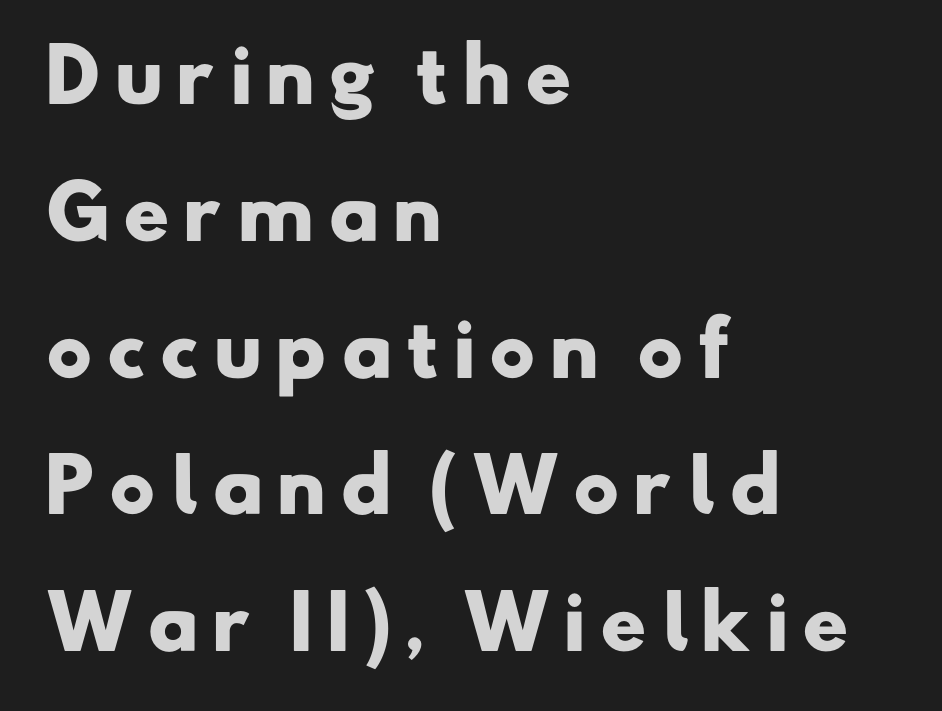
Q: Is the text bold? A: Yes.
Q: Is the typeface a serif or a sans-serif typeface? A: Sans-serif.
Q: Is the text underlined? A: No.
Q: How is the paragraph aligned? A: Left-aligned.
Q: Is the spacing between lines tight, normal or loose? A: Loose.
Q: Width (condensed, normal, or wide)? A: Wide.
Q: Stroke contrast? A: Low.
Q: x-height? A: Small.
Q: Monospaced? A: No.
